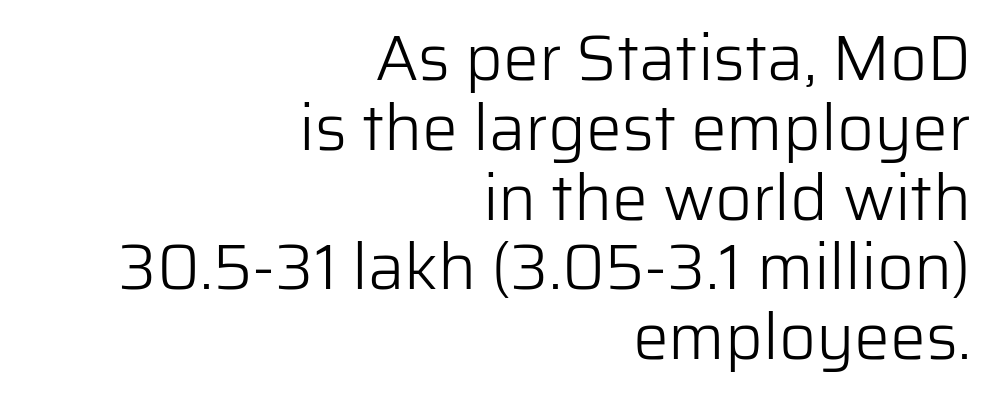
Does the leading feel generous? Not at all — it's pinched. Quick note: not italic, upright. These lines are rendered in a variable-pitch font. The characters are drawn with everyday or finer stroke widths. Short note: letters normally spaced.
